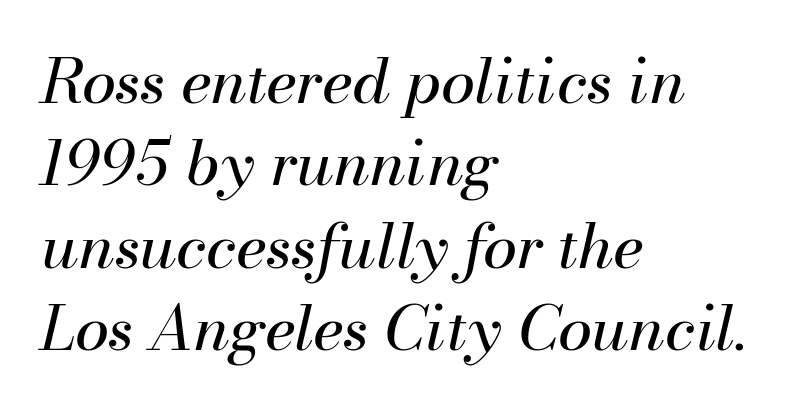
Q: Is the text bold? A: No.
Q: Is the text italic (slanted)? A: Yes, it leans right by about 13 degrees.
Q: Is the text underlined? A: No.
Q: How is the paragraph aligned? A: Left-aligned.
Q: Is the spacing between letters normal or unusually wide? A: Normal.
Q: Is the spacing between lines tight, normal or loose? A: Normal.
Q: Width (condensed, normal, or wide)? A: Normal.
Q: Stroke contrast? A: Medium.
Q: x-height? A: Small.
Q: Monospaced? A: No.
